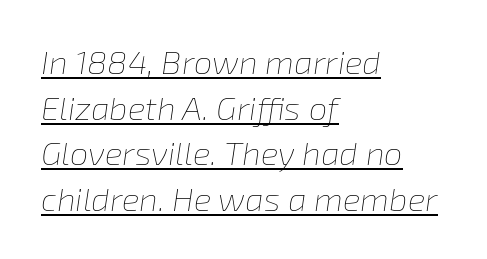
{"italic": "yes", "lean": "right", "slant_degrees": 8, "bold": "no", "weight": "thin", "width": "normal", "stroke_contrast": "low", "x_height": "medium", "monospaced": "no", "underline": "yes", "align": "left", "line_spacing": "normal", "line_spacing_ratio": 1.38, "letter_spacing": "normal", "letter_spacing_em": 0.0, "glyph_px": 33}
